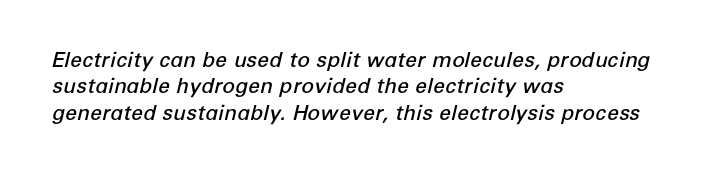
Letter spacing: default. Alignment: flush left. Typographic density is moderately raised because the face is semibold. Looking at the ascenders, they clearly lean. A normal amount of white space separates one row of letters from the next.
